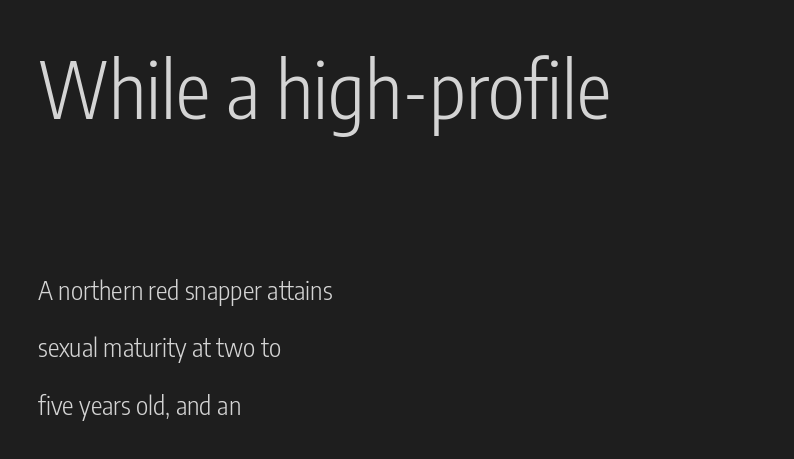
The image shows 78 px light, condensed sans-serif type, upright; set left-aligned, loose line spacing (2.21x), normal letter spacing, not underlined; the first (top) block is 3.0x larger; low stroke contrast and a medium x-height.
